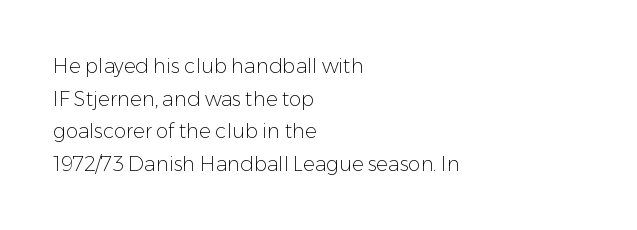
{"italic": "no", "bold": "no", "underline": "no", "align": "left", "line_spacing": "normal", "line_spacing_ratio": 1.63, "letter_spacing": "normal", "letter_spacing_em": 0.0, "glyph_px": 20}
